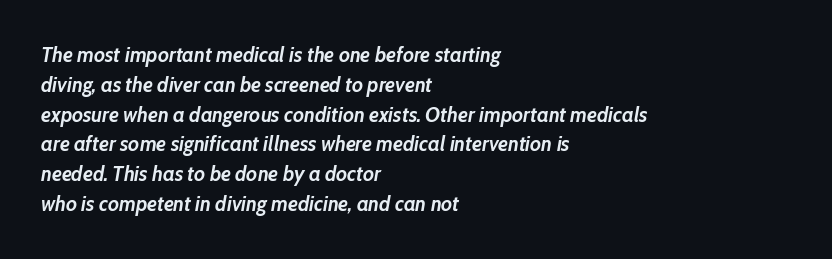
Q: Is the text bold? A: Yes.
Q: Is the text italic (slanted)? A: Yes, it leans right by about 10 degrees.
Q: Is the text underlined? A: No.
Q: How is the paragraph aligned? A: Left-aligned.
Q: Is the spacing between letters normal or unusually wide? A: Normal.
Q: Is the spacing between lines tight, normal or loose? A: Normal.
